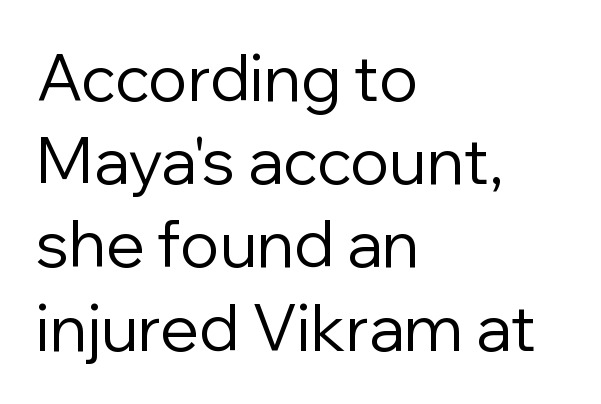
{"serif": "no", "italic": "no", "bold": "no", "weight": "regular", "width": "normal", "stroke_contrast": "low", "x_height": "medium", "monospaced": "no", "underline": "no", "align": "left", "line_spacing": "normal", "line_spacing_ratio": 1.3, "letter_spacing": "normal", "letter_spacing_em": 0.0, "glyph_px": 64}
